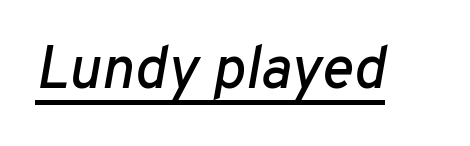
The image shows 60 px text type, italic (leaning right); set normal letter spacing, underlined; low stroke contrast and a medium x-height.
